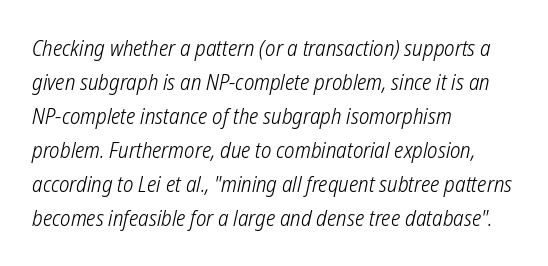
{"bold": "no", "underline": "no", "align": "left", "line_spacing": "normal", "line_spacing_ratio": 1.55, "letter_spacing": "normal", "letter_spacing_em": 0.0, "glyph_px": 22}
